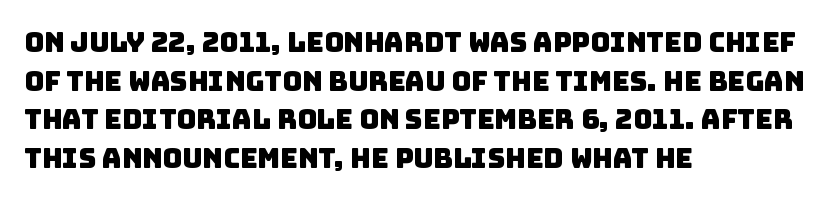
Q: Is the text underlined? A: No.
Q: How is the paragraph aligned? A: Left-aligned.
Q: Is the spacing between letters normal or unusually wide? A: Normal.
Q: Is the spacing between lines tight, normal or loose? A: Normal.
